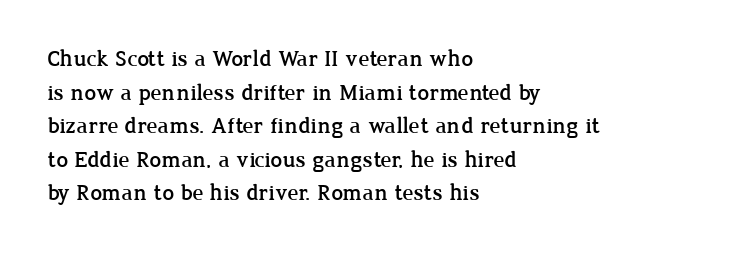
Q: Is the text italic (slanted)? A: No, it is upright.
Q: Is the text underlined? A: No.
Q: How is the paragraph aligned? A: Left-aligned.
Q: Is the spacing between letters normal or unusually wide? A: Normal.
Q: Is the spacing between lines tight, normal or loose? A: Normal.
